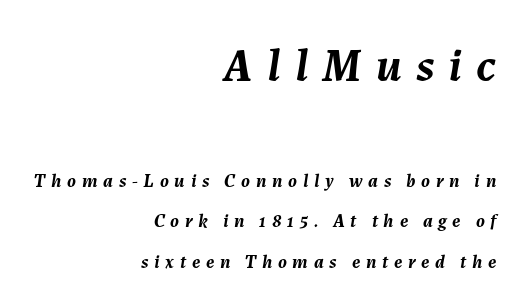
{"italic": "yes", "lean": "right", "slant_degrees": 7, "bold": "yes", "weight": "semibold", "width": "normal", "stroke_contrast": "medium", "x_height": "medium", "monospaced": "no", "underline": "no", "align": "right", "line_spacing": "loose", "line_spacing_ratio": 2.13, "letter_spacing": "wide", "letter_spacing_em": 0.3, "larger_block": "first", "size_ratio": 2.47, "glyph_px": 47}
